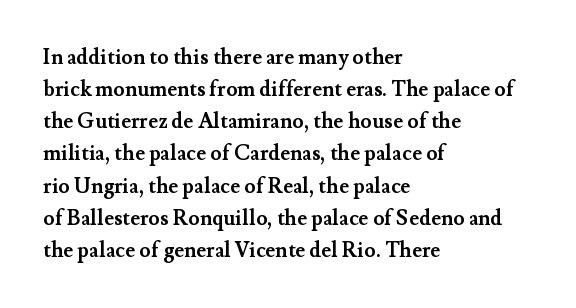
The image shows 21 px bold type, upright; set left-aligned, normal line spacing (1.53x), normal letter spacing, not underlined.
